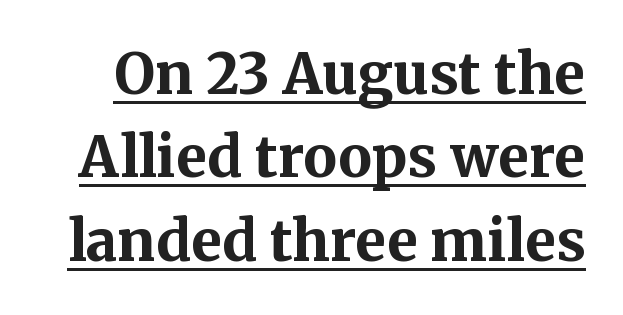
{"serif": "yes", "italic": "no", "bold": "yes", "weight": "bold", "width": "normal", "stroke_contrast": "medium", "x_height": "medium", "monospaced": "no", "underline": "yes", "line_spacing": "normal", "line_spacing_ratio": 1.49, "letter_spacing": "normal", "letter_spacing_em": 0.0, "glyph_px": 56}
